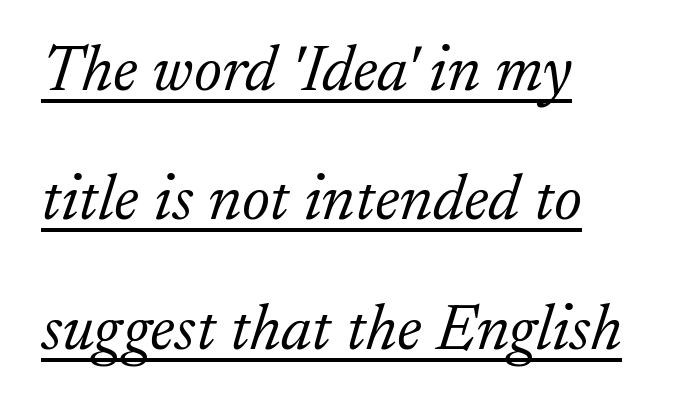
{"serif": "yes", "italic": "yes", "lean": "right", "slant_degrees": 17, "bold": "no", "weight": "light", "width": "normal", "stroke_contrast": "low", "x_height": "small", "monospaced": "no", "underline": "yes", "align": "left", "line_spacing": "loose", "line_spacing_ratio": 1.96, "letter_spacing": "normal", "letter_spacing_em": 0.0, "glyph_px": 66}
